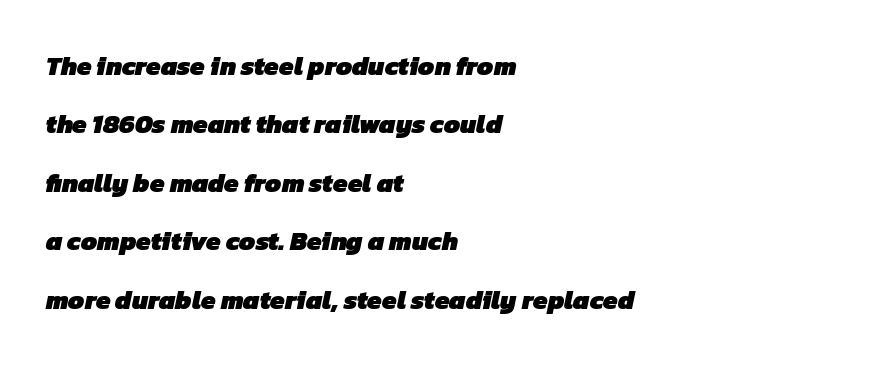
{"bold": "yes", "underline": "no", "align": "left", "line_spacing": "loose", "line_spacing_ratio": 2.25, "letter_spacing": "normal", "letter_spacing_em": 0.0, "glyph_px": 26}
